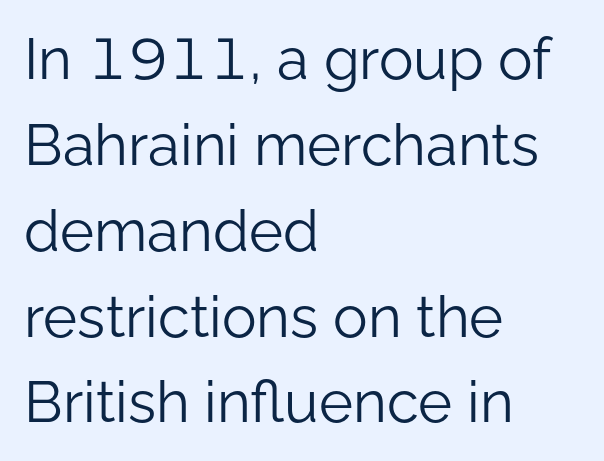
The image shows 58 px light sans-serif type, upright; set left-aligned, normal line spacing (1.48x), normal letter spacing, not underlined; low stroke contrast and a medium x-height.
